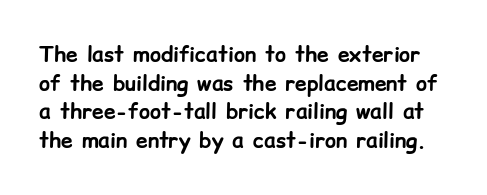
Q: Is the text bold? A: Yes.
Q: Is the text italic (slanted)? A: No, it is upright.
Q: Is the text underlined? A: No.
Q: Is the spacing between letters normal or unusually wide? A: Normal.
Q: Is the spacing between lines tight, normal or loose? A: Normal.
